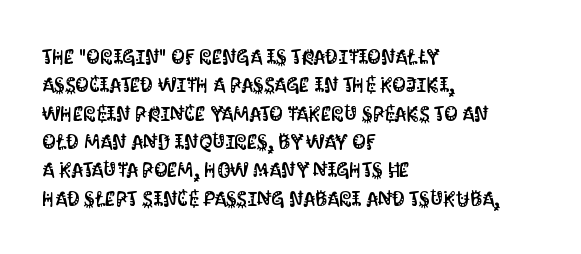
Q: Is the text italic (slanted)? A: No, it is upright.
Q: Is the text underlined? A: No.
Q: How is the paragraph aligned? A: Left-aligned.
Q: Is the spacing between letters normal or unusually wide? A: Normal.
Q: Is the spacing between lines tight, normal or loose? A: Normal.
